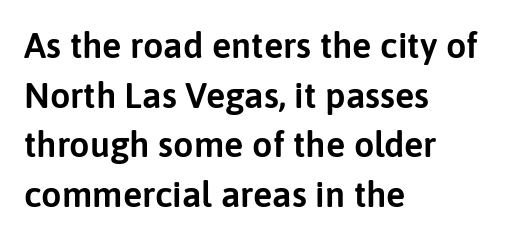
Font category for this specimen: sans-serif. What stands out about the letter spacing? Nothing — it is the standard amount. Proportional: the letters do not fall into vertical columns. The leading is moderate, giving the passage an even texture. The letters stand straight up with perfectly vertical stems.
